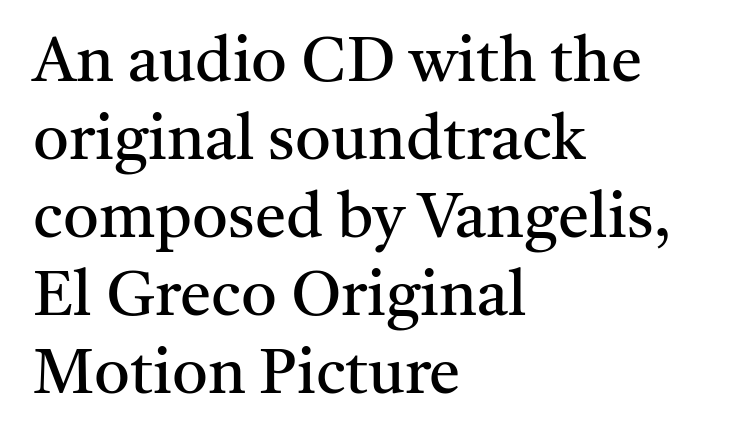
The image shows 63 px regular-weight serif type, upright; set left-aligned, line spacing 1.24x, normal letter spacing, not underlined; medium stroke contrast and a medium x-height.
